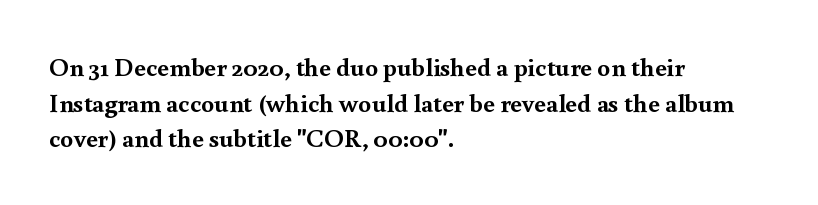
The image shows 26 px bold type, upright; set left-aligned, normal line spacing (1.37x), normal letter spacing, not underlined.
